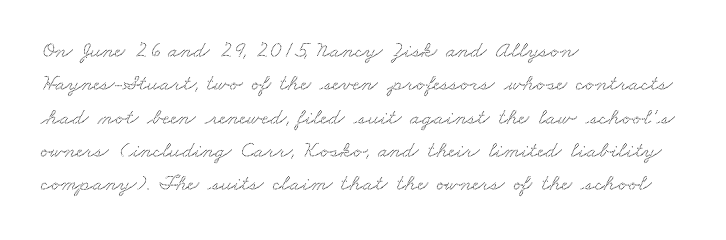
Q: Is the text underlined? A: No.
Q: How is the paragraph aligned? A: Left-aligned.
Q: Is the spacing between letters normal or unusually wide? A: Normal.
Q: Is the spacing between lines tight, normal or loose? A: Normal.
